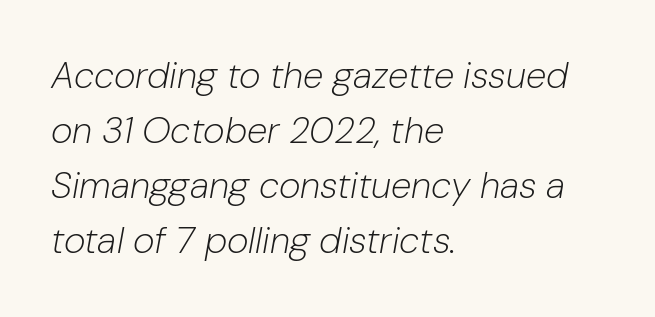
The image shows 37 px light type, italic (leaning right); set left-aligned, normal line spacing (1.49x), normal letter spacing, not underlined; low stroke contrast and a medium x-height.
